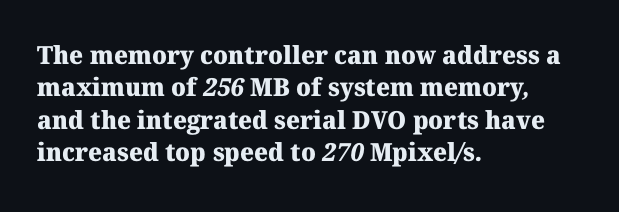
Reading down the column, the eye jumps a familiar distance to each next line. Descenders are the only things crossing below the line. Default kerning and tracking; the words read as compact shapes. Line starts are locked; line ends wander. Does the weight exceed regular? Yes, all the way to bold.
